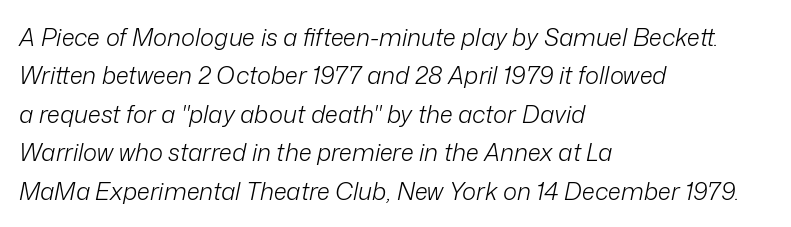
Q: Is the text bold? A: No.
Q: Is the text italic (slanted)? A: Yes, it leans right by about 12 degrees.
Q: Is the text underlined? A: No.
Q: How is the paragraph aligned? A: Left-aligned.
Q: Is the spacing between letters normal or unusually wide? A: Normal.
Q: Is the spacing between lines tight, normal or loose? A: Normal.
